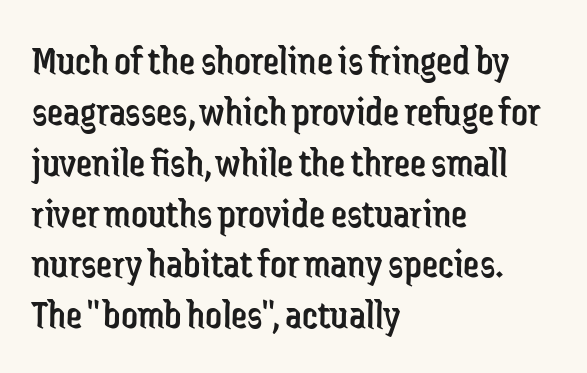
The image shows 41 px regular-weight, condensed sans-serif type, upright; set left-aligned, line spacing 1.24x, normal letter spacing, not underlined; low stroke contrast and a medium x-height.
